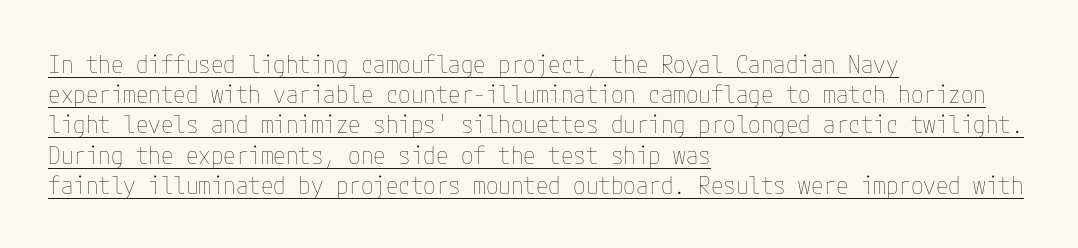
Vertical strokes here are truly vertical. Every word sits above its own underline. Vertical stems look standard width or narrower in stroke. The typesetter chose a ragged-right arrangement here. Spacing between characters is what you'd get straight out of the box.
